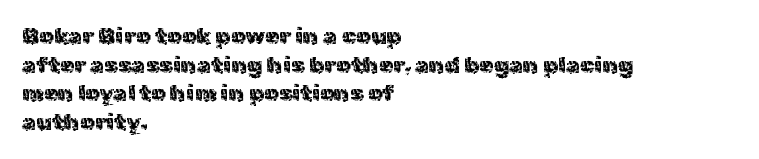
The image shows 23 px text type, upright; set left-aligned, normal line spacing (1.25x), normal letter spacing, not underlined.
